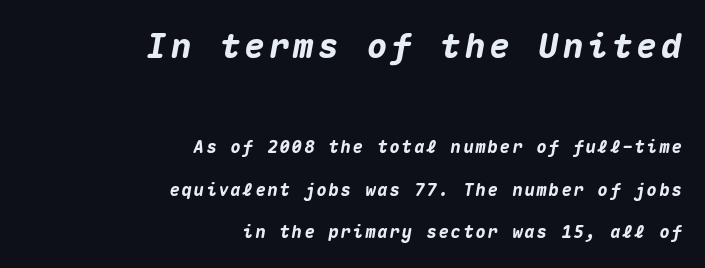
If you squint, the top block still reads clearly — it's the larger of the two. Interline gaps are noticeably wide in this sample. This sample has the even, mechanical cadence of fixed-width lettering. Notice how the passage keeps a crisp vertical edge on the right only. Chunky letters — that's bold for sure. Letters rest on an invisible, unmarked baseline.
